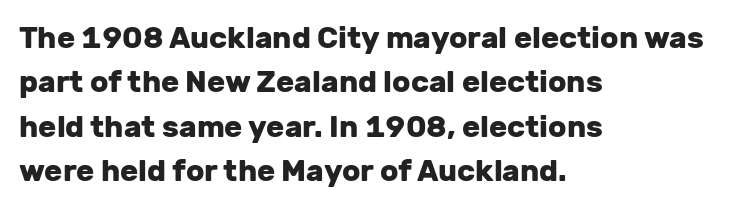
The letters are bold, with thick, heavy strokes. The passage is arranged the way most books set body copy — flush left. No extra tracking has been applied to these lines. This is sans-serif lettering, the kind often seen on screens and signage.
